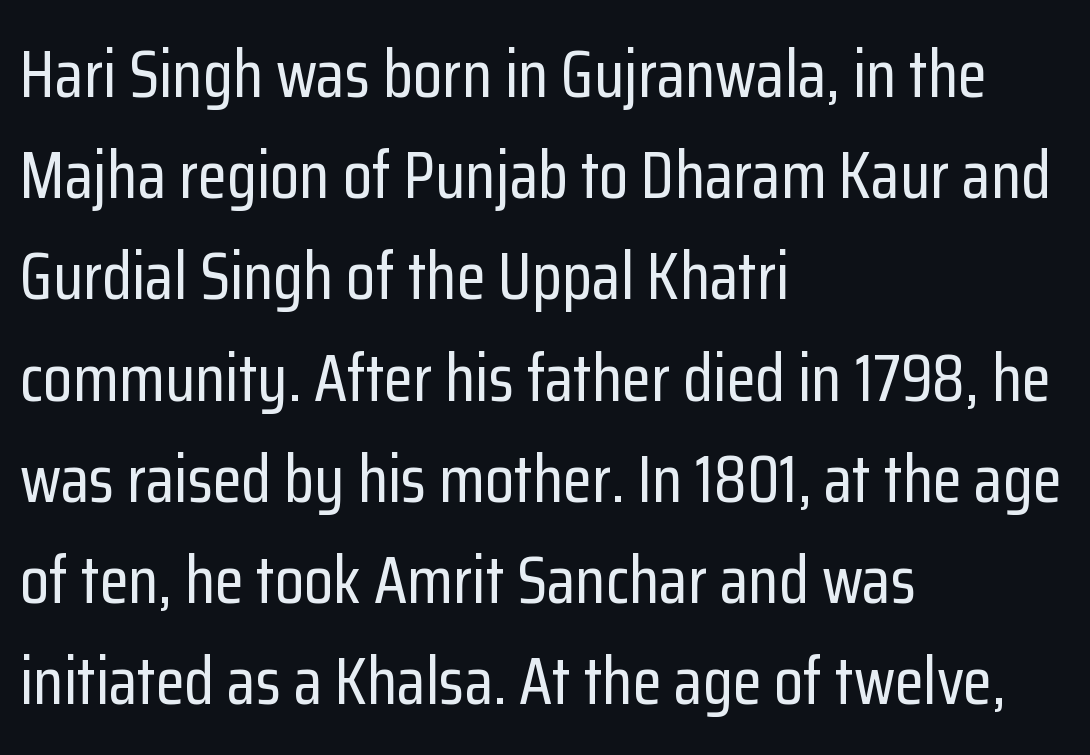
Q: Is the text italic (slanted)? A: No, it is upright.
Q: Is the typeface a serif or a sans-serif typeface? A: Sans-serif.
Q: Is the text underlined? A: No.
Q: How is the paragraph aligned? A: Left-aligned.
Q: Is the spacing between letters normal or unusually wide? A: Normal.
Q: Is the spacing between lines tight, normal or loose? A: Normal.
Q: Width (condensed, normal, or wide)? A: Condensed.
Q: Stroke contrast? A: Low.
Q: x-height? A: Medium.
Q: Monospaced? A: No.
